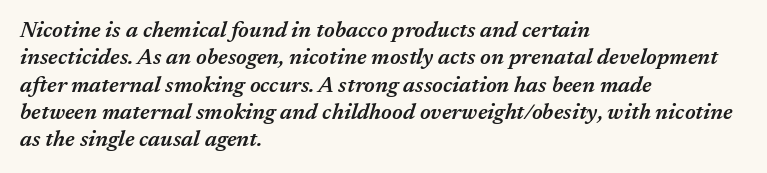
Q: Is the text bold? A: Semi-bold.
Q: Is the text italic (slanted)? A: Yes, it leans right by about 17 degrees.
Q: Is the text underlined? A: No.
Q: How is the paragraph aligned? A: Left-aligned.
Q: Is the spacing between letters normal or unusually wide? A: Normal.
